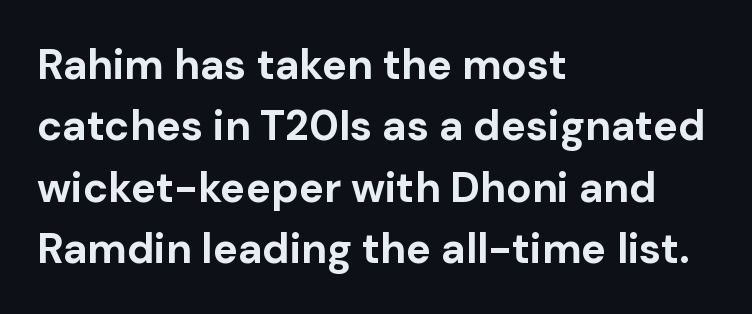
{"serif": "no", "italic": "no", "bold": "yes", "weight": "bold", "width": "normal", "stroke_contrast": "low", "x_height": "medium", "monospaced": "no", "underline": "no", "align": "left", "line_spacing": "normal", "line_spacing_ratio": 1.46, "letter_spacing": "normal", "letter_spacing_em": 0.0, "glyph_px": 42}
